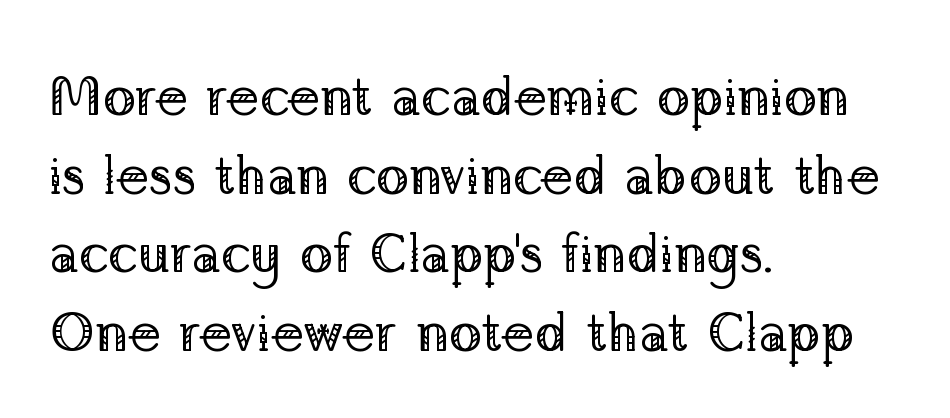
Q: Is the text bold? A: No.
Q: Is the text italic (slanted)? A: No, it is upright.
Q: Is the typeface a serif or a sans-serif typeface? A: Serif.
Q: Is the text underlined? A: No.
Q: How is the paragraph aligned? A: Left-aligned.
Q: Is the spacing between letters normal or unusually wide? A: Normal.
Q: Is the spacing between lines tight, normal or loose? A: Normal.
Q: Width (condensed, normal, or wide)? A: Normal.
Q: Stroke contrast? A: Low.
Q: x-height? A: Medium.
Q: Monospaced? A: No.
